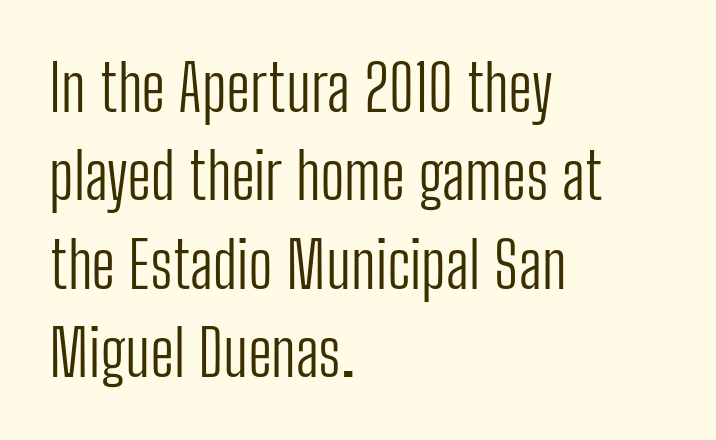
Here the glyphs are tracked normally, forming tight word shapes. Unlike italic type, these characters show no tilt at all. A light-to-regular cut is what we see here. The lines sit at an ordinary, default distance from one another.
